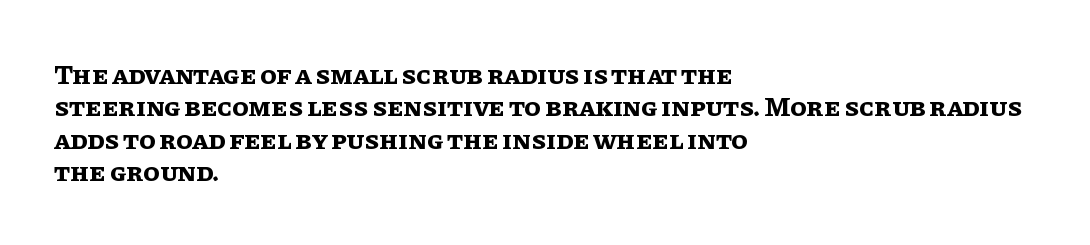
Q: Is the text bold? A: Yes.
Q: Is the text italic (slanted)? A: No, it is upright.
Q: Is the text underlined? A: No.
Q: How is the paragraph aligned? A: Left-aligned.
Q: Is the spacing between letters normal or unusually wide? A: Normal.
